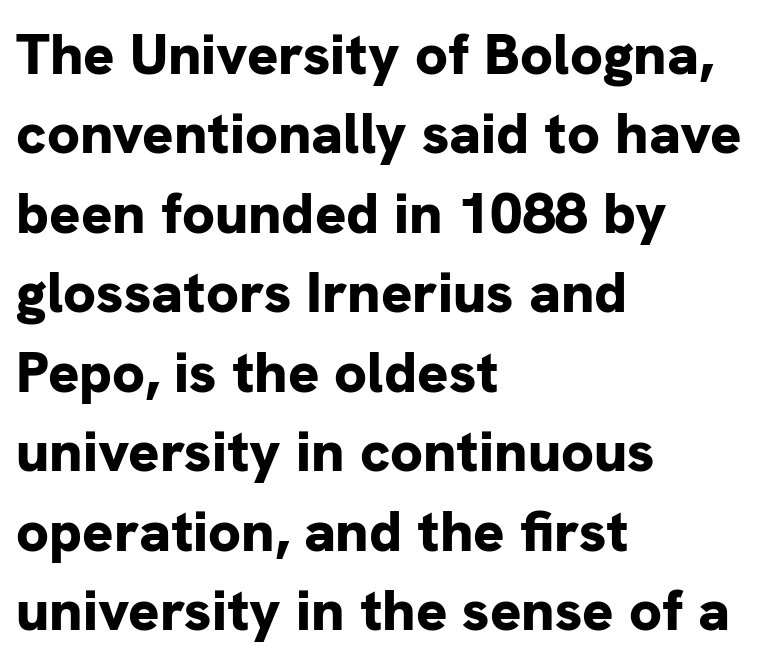
Q: Is the text bold? A: Yes.
Q: Is the text italic (slanted)? A: No, it is upright.
Q: Is the typeface a serif or a sans-serif typeface? A: Sans-serif.
Q: Is the text underlined? A: No.
Q: How is the paragraph aligned? A: Left-aligned.
Q: Is the spacing between letters normal or unusually wide? A: Normal.
Q: Is the spacing between lines tight, normal or loose? A: Normal.
Q: Width (condensed, normal, or wide)? A: Normal.
Q: Stroke contrast? A: Low.
Q: x-height? A: Medium.
Q: Monospaced? A: No.
